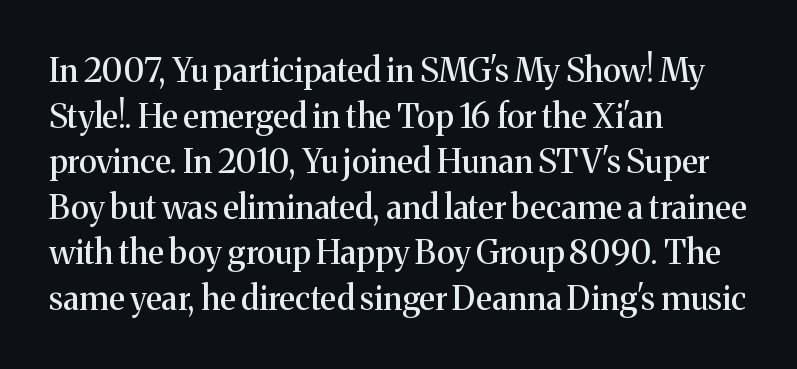
Q: Is the text italic (slanted)? A: No, it is upright.
Q: Is the typeface a serif or a sans-serif typeface? A: Serif.
Q: Is the text underlined? A: No.
Q: How is the paragraph aligned? A: Left-aligned.
Q: Is the spacing between letters normal or unusually wide? A: Normal.
Q: Is the spacing between lines tight, normal or loose? A: Normal.
Q: Width (condensed, normal, or wide)? A: Normal.
Q: Stroke contrast? A: Medium.
Q: x-height? A: Medium.
Q: Monospaced? A: No.
